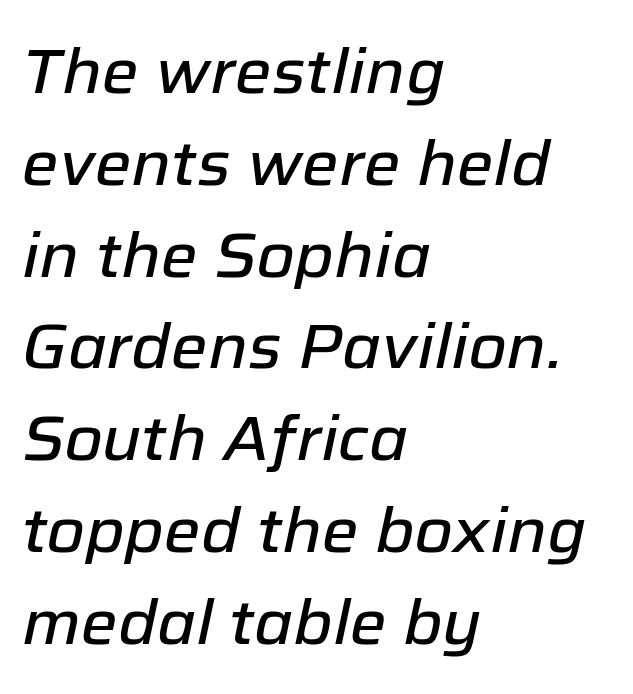
Q: Is the text italic (slanted)? A: Yes, it leans right by about 12 degrees.
Q: Is the text underlined? A: No.
Q: How is the paragraph aligned? A: Left-aligned.
Q: Is the spacing between letters normal or unusually wide? A: Normal.
Q: Is the spacing between lines tight, normal or loose? A: Normal.
Q: Width (condensed, normal, or wide)? A: Normal.
Q: Stroke contrast? A: Low.
Q: x-height? A: Medium.
Q: Monospaced? A: No.
